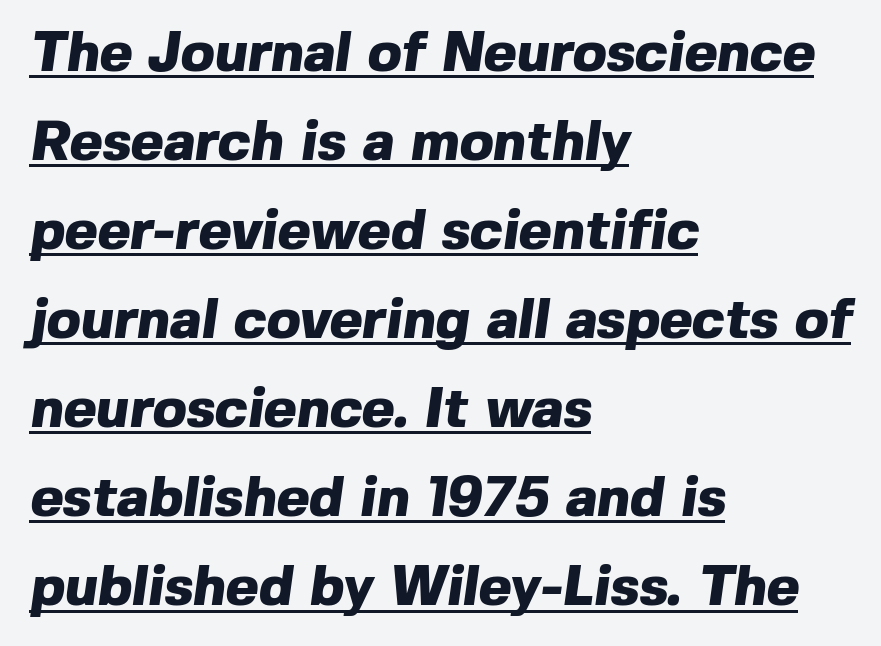
{"serif": "no", "bold": "yes", "weight": "heavy", "width": "normal", "x_height": "medium", "monospaced": "no", "underline": "yes", "align": "left", "line_spacing": "normal", "line_spacing_ratio": 1.59, "letter_spacing": "normal", "letter_spacing_em": 0.0, "glyph_px": 56}
